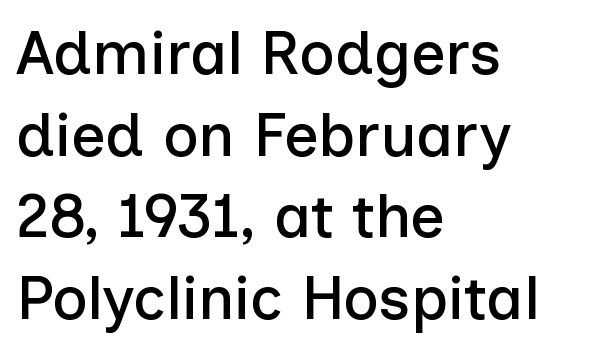
Q: Is the text italic (slanted)? A: No, it is upright.
Q: Is the typeface a serif or a sans-serif typeface? A: Sans-serif.
Q: Is the text underlined? A: No.
Q: How is the paragraph aligned? A: Left-aligned.
Q: Is the spacing between letters normal or unusually wide? A: Normal.
Q: Is the spacing between lines tight, normal or loose? A: Normal.
Q: Width (condensed, normal, or wide)? A: Normal.
Q: Stroke contrast? A: Low.
Q: x-height? A: Medium.
Q: Monospaced? A: No.
